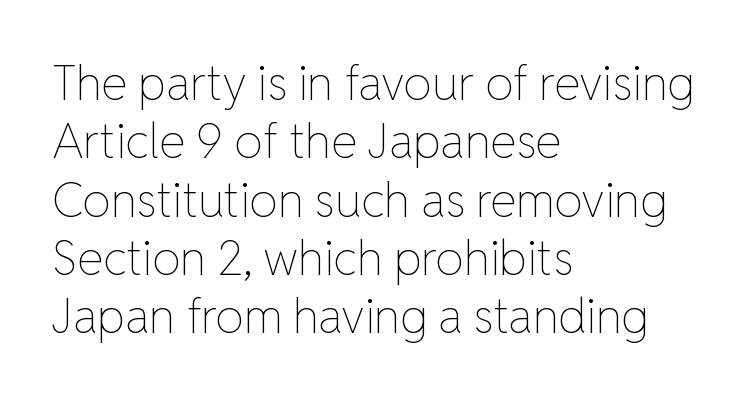
Honestly, there is no underline to notice here at all. Visually the block forms a straight wall on the left and a jagged coastline on the right. No heavy texture on the line: the type isn't bold. This rendering leaves character spacing at its baseline value. It's the straight-up-and-down kind of type.
